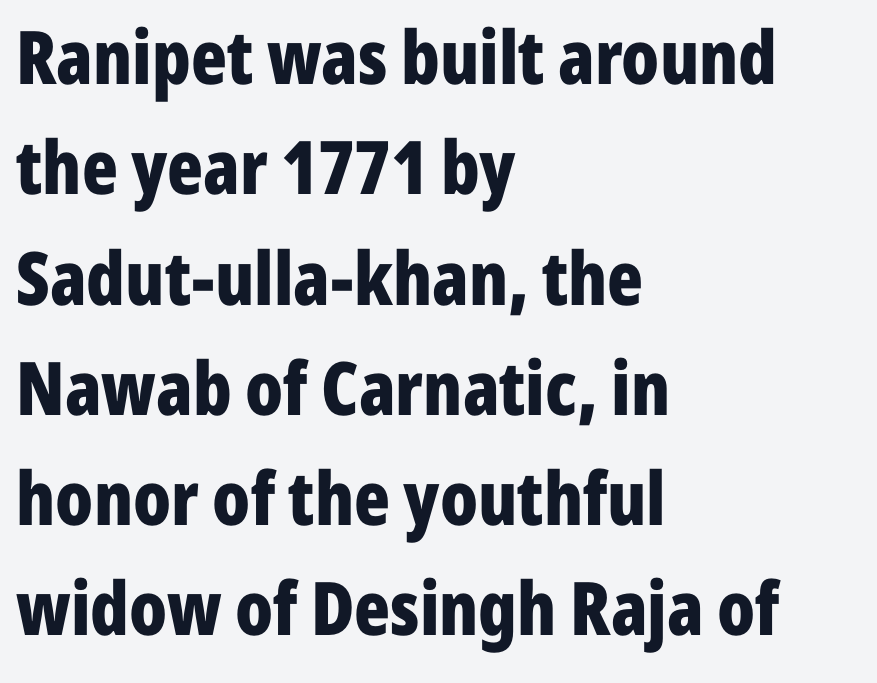
Italic: no, the glyphs are upright roman. Are there feet on the stems? There aren't — it's a sans. Typographic density is high because the face is bold. The line texture is even and compact thanks to regular tracking.
